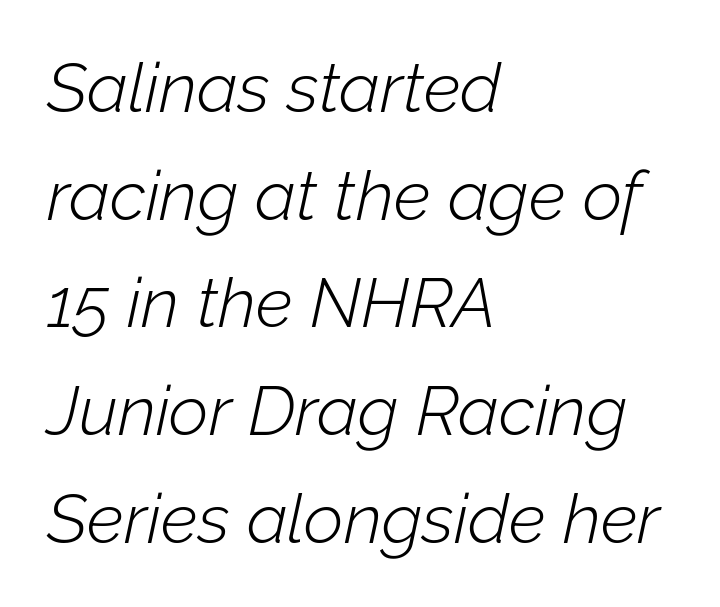
Does extra space separate the letters? No, they use regular spacing. Line starts are locked; line ends wander. On a weight scale, this lands at 450 or below. The line-height multiplier appears to be the usual default. You could not count columns in this text — the font is proportionally spaced.
